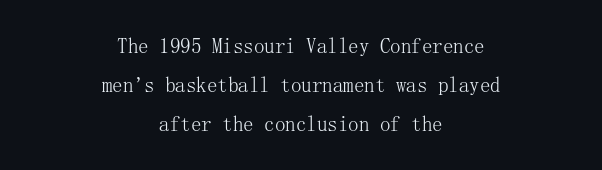
Quick note: not italic, upright. The baseline area is clear. The letters look calm and open, with moderate or lighter stems. A typesetter would call this zero additional tracking. Each line is balanced around a shared central axis.
